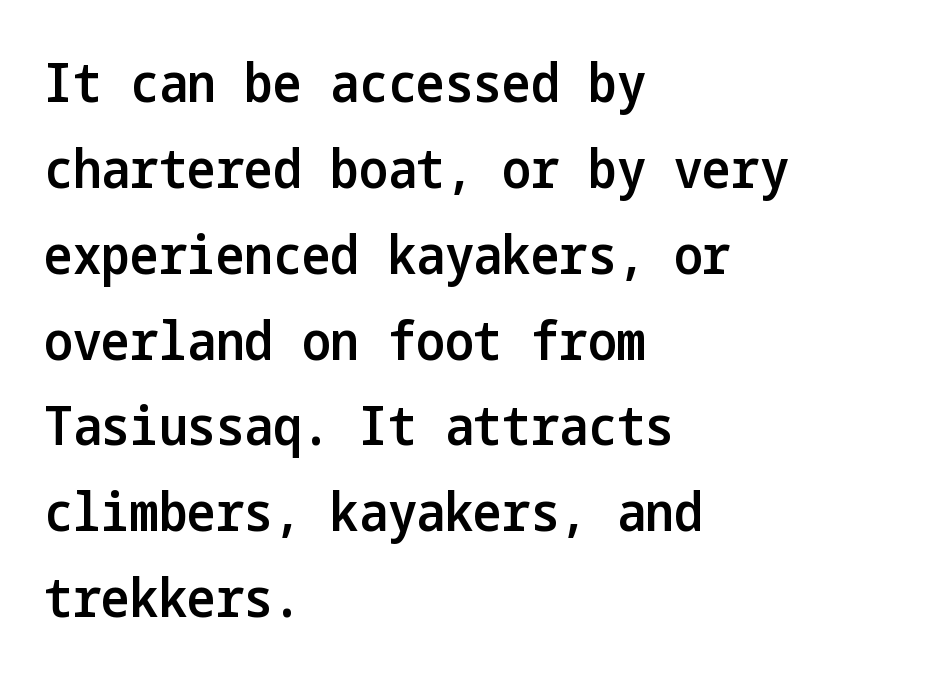
Every letter is mildly thick-stroked: semibold rather than bold. The lines in this sample share a left origin and differ only in where they stop. The gap between lines stays unmarked. Caption: standard tracking, unaltered. Ordinary non-slanted type is in use.
